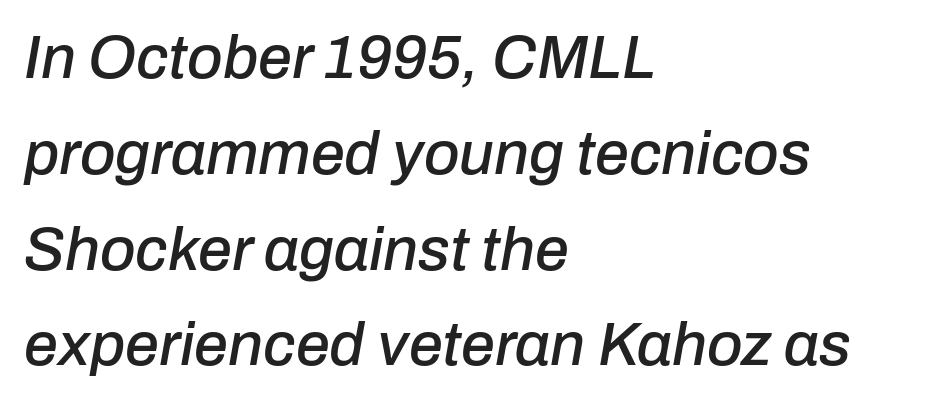
The image shows 61 px text type, italic (leaning right); set left-aligned, normal line spacing (1.57x), normal letter spacing, not underlined; low stroke contrast and a medium x-height.
